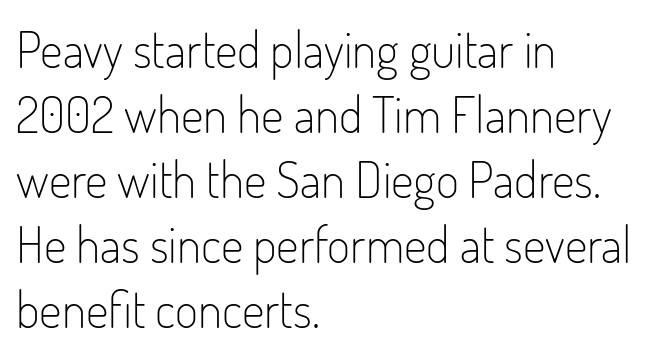
{"serif": "no", "italic": "no", "bold": "no", "weight": "light", "width": "condensed", "stroke_contrast": "low", "x_height": "small", "monospaced": "no", "underline": "no", "align": "left", "line_spacing": "normal", "line_spacing_ratio": 1.3, "letter_spacing": "normal", "letter_spacing_em": 0.0, "glyph_px": 50}
